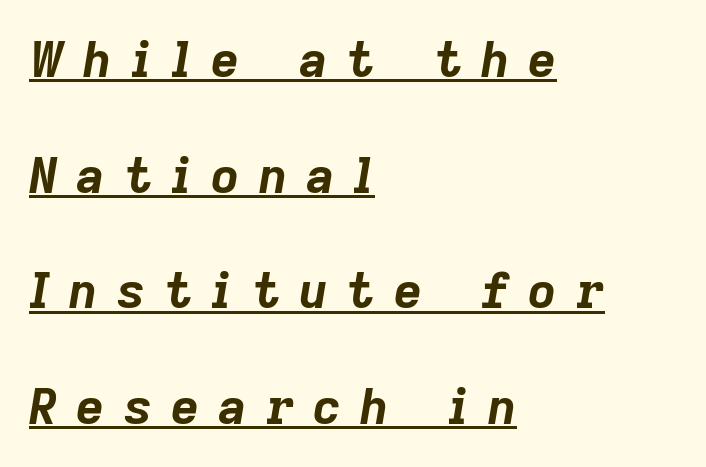
Q: Is the text bold? A: Yes.
Q: Is the text italic (slanted)? A: Yes, it leans right by about 9 degrees.
Q: Is the text underlined? A: Yes.
Q: How is the paragraph aligned? A: Left-aligned.
Q: Is the spacing between letters normal or unusually wide? A: Unusually wide.
Q: Is the spacing between lines tight, normal or loose? A: Loose.
Q: Width (condensed, normal, or wide)? A: Normal.
Q: Stroke contrast? A: Low.
Q: x-height? A: Medium.
Q: Monospaced? A: No.
